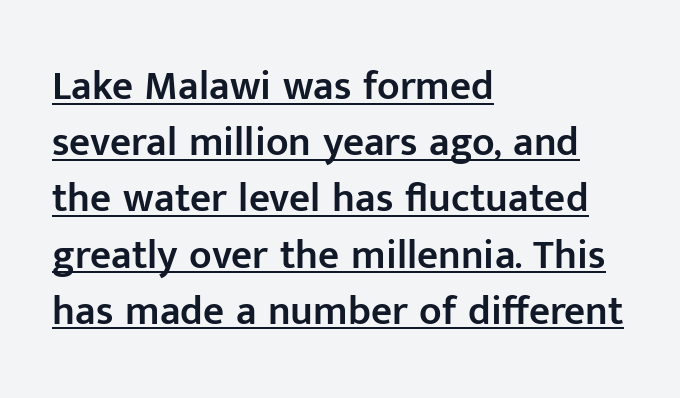
A typesetter would call this proportional, since set widths differ per character. This rendering leaves character spacing at its baseline value. Set as a demibold, roughly 600 on the weight scale. Successive baselines arrive at the customary interval. The paragraph shown leans on its left margin.
